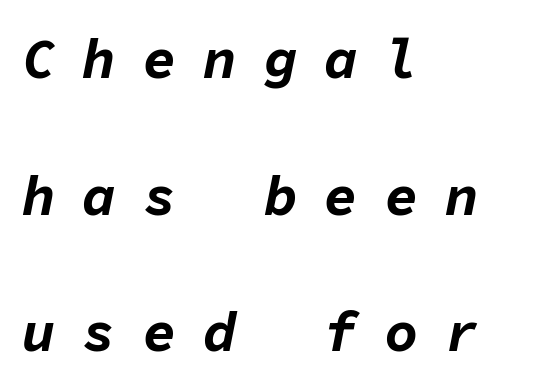
Q: Is the text bold? A: Yes.
Q: Is the text italic (slanted)? A: Yes, it leans right by about 11 degrees.
Q: Is the text underlined? A: No.
Q: How is the paragraph aligned? A: Left-aligned.
Q: Is the spacing between letters normal or unusually wide? A: Unusually wide.
Q: Is the spacing between lines tight, normal or loose? A: Loose.
Q: Width (condensed, normal, or wide)? A: Normal.
Q: Stroke contrast? A: Low.
Q: x-height? A: Medium.
Q: Monospaced? A: Yes.
